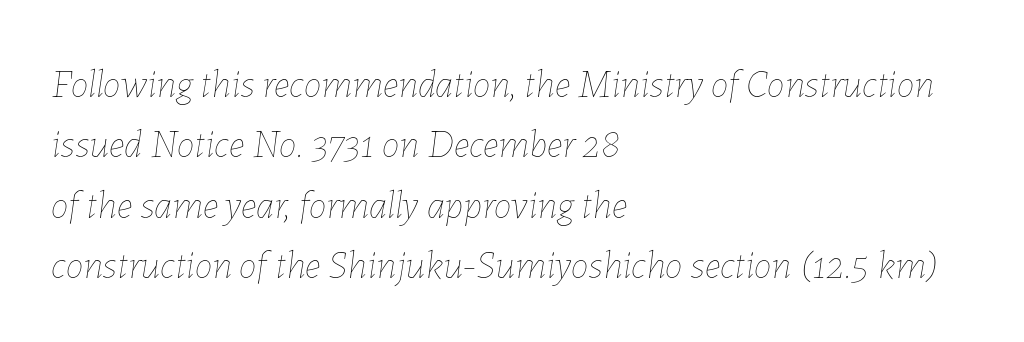
Q: Is the text bold? A: No.
Q: Is the text italic (slanted)? A: Yes, it leans right by about 7 degrees.
Q: Is the text underlined? A: No.
Q: How is the paragraph aligned? A: Left-aligned.
Q: Is the spacing between letters normal or unusually wide? A: Normal.
Q: Is the spacing between lines tight, normal or loose? A: Normal.
Q: Width (condensed, normal, or wide)? A: Normal.
Q: Stroke contrast? A: Low.
Q: x-height? A: Medium.
Q: Monospaced? A: No.
